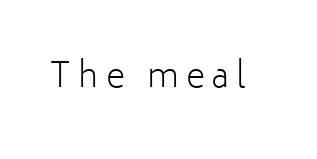
The image shows 33 px light sans-serif type, upright; set unusually wide letter spacing (+0.23 em), not underlined; low stroke contrast and a medium x-height.
